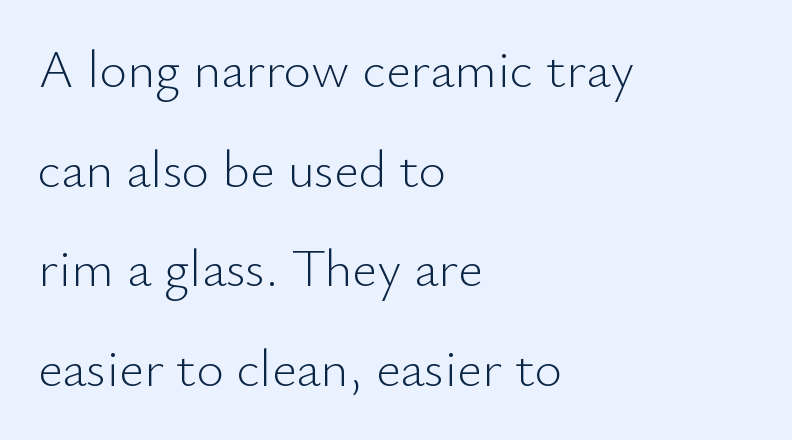
{"serif": "no", "italic": "no", "bold": "no", "weight": "light", "width": "normal", "stroke_contrast": "low", "x_height": "small", "monospaced": "no", "underline": "no", "align": "left", "line_spacing_ratio": 1.88, "letter_spacing": "normal", "letter_spacing_em": 0.0, "glyph_px": 53}
